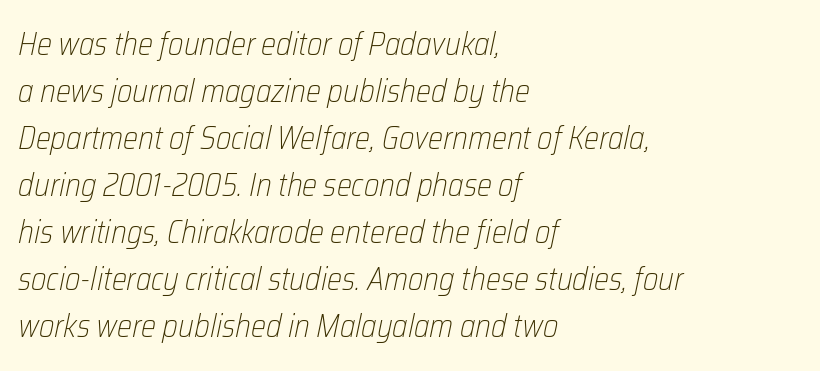
Q: Is the text bold? A: No.
Q: Is the text italic (slanted)? A: Yes, it leans right by about 12 degrees.
Q: Is the text underlined? A: No.
Q: How is the paragraph aligned? A: Left-aligned.
Q: Is the spacing between letters normal or unusually wide? A: Normal.
Q: Is the spacing between lines tight, normal or loose? A: Normal.
Q: Width (condensed, normal, or wide)? A: Condensed.
Q: Stroke contrast? A: Low.
Q: x-height? A: Medium.
Q: Monospaced? A: No.
